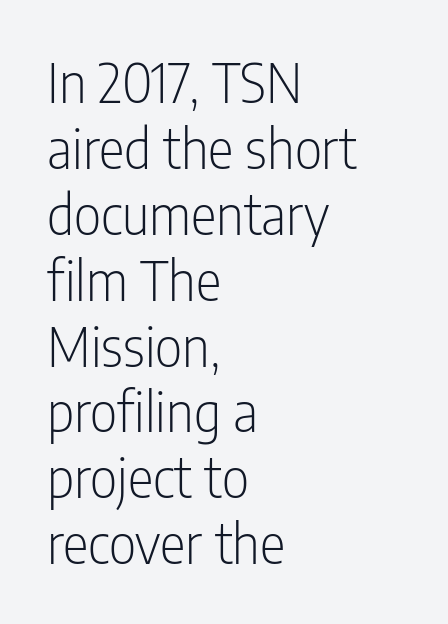
Q: Is the text bold? A: No.
Q: Is the text italic (slanted)? A: No, it is upright.
Q: Is the typeface a serif or a sans-serif typeface? A: Sans-serif.
Q: Is the text underlined? A: No.
Q: How is the paragraph aligned? A: Left-aligned.
Q: Is the spacing between letters normal or unusually wide? A: Normal.
Q: Width (condensed, normal, or wide)? A: Condensed.
Q: Stroke contrast? A: Low.
Q: x-height? A: Medium.
Q: Monospaced? A: No.
